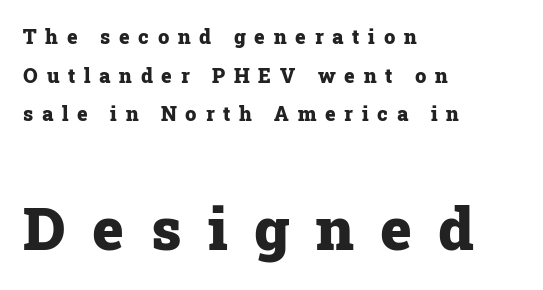
Q: Is the text bold? A: Yes.
Q: Is the text italic (slanted)? A: No, it is upright.
Q: Is the typeface a serif or a sans-serif typeface? A: Serif.
Q: Is the text underlined? A: No.
Q: How is the paragraph aligned? A: Left-aligned.
Q: Is the spacing between letters normal or unusually wide? A: Unusually wide.
Q: Is the spacing between lines tight, normal or loose? A: Loose.
Q: Which block of text is set in a larger size, the first (top) or the second (bottom)? A: The second (bottom) one.
Q: Width (condensed, normal, or wide)? A: Normal.
Q: Stroke contrast? A: Low.
Q: x-height? A: Medium.
Q: Monospaced? A: No.
